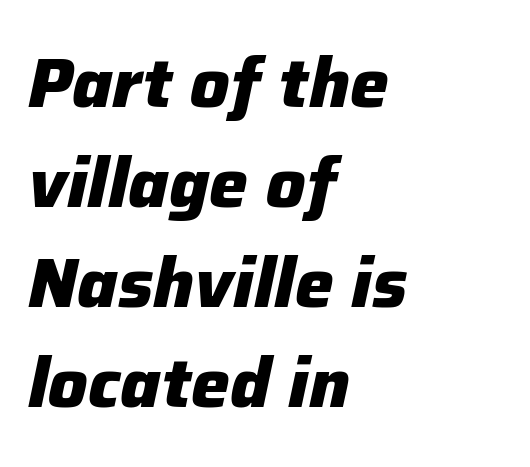
{"italic": "yes", "lean": "right", "slant_degrees": 12, "bold": "yes", "weight": "heavy", "width": "normal", "stroke_contrast": "low", "x_height": "medium", "monospaced": "no", "underline": "no", "align": "left", "line_spacing": "normal", "line_spacing_ratio": 1.45, "letter_spacing": "normal", "letter_spacing_em": 0.0, "glyph_px": 69}
